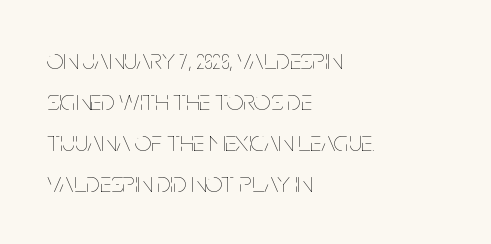
Q: Is the text bold? A: No.
Q: Is the text italic (slanted)? A: No, it is upright.
Q: Is the text underlined? A: No.
Q: How is the paragraph aligned? A: Left-aligned.
Q: Is the spacing between letters normal or unusually wide? A: Normal.
Q: Is the spacing between lines tight, normal or loose? A: Normal.
Q: Width (condensed, normal, or wide)? A: Condensed.
Q: Stroke contrast? A: Low.
Q: x-height? A: Large.
Q: Monospaced? A: No.
